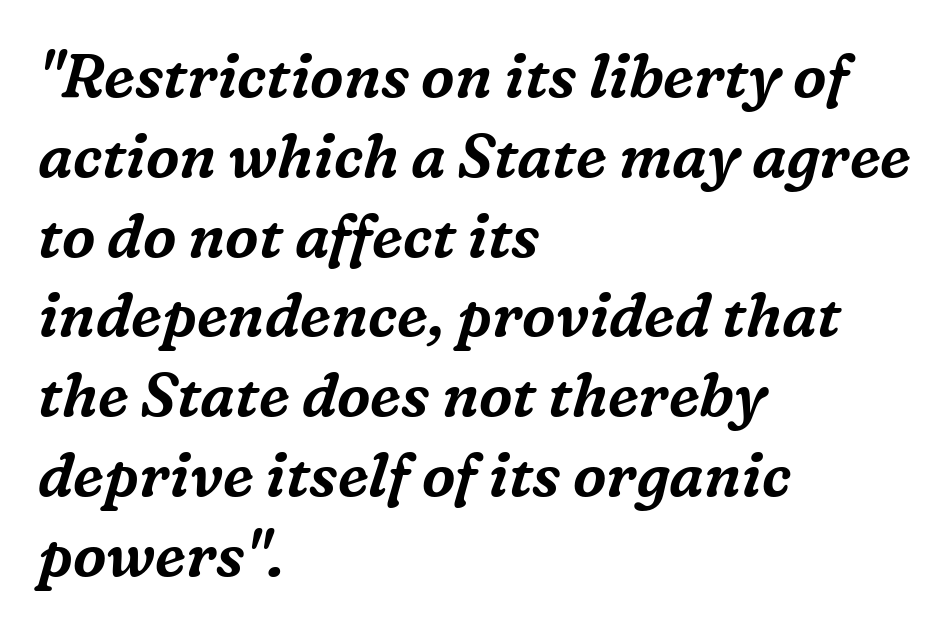
Yep, that's italic — everything's leaning. Notice how the passage keeps a crisp vertical edge on the left only. The vertical gap from one line to the next is medium. A typesetter would call this proportional, since set widths differ per character.
